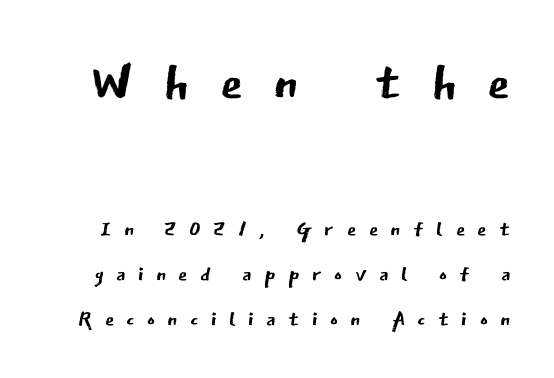
Q: Is the text bold? A: No.
Q: Is the text italic (slanted)? A: No, it is upright.
Q: Is the typeface a serif or a sans-serif typeface? A: Sans-serif.
Q: Is the text underlined? A: No.
Q: Is the spacing between letters normal or unusually wide? A: Unusually wide.
Q: Is the spacing between lines tight, normal or loose? A: Normal.
Q: Which block of text is set in a larger size, the first (top) or the second (bottom)? A: The first (top) one.
Q: Width (condensed, normal, or wide)? A: Normal.
Q: Stroke contrast? A: Low.
Q: x-height? A: Medium.
Q: Monospaced? A: No.
